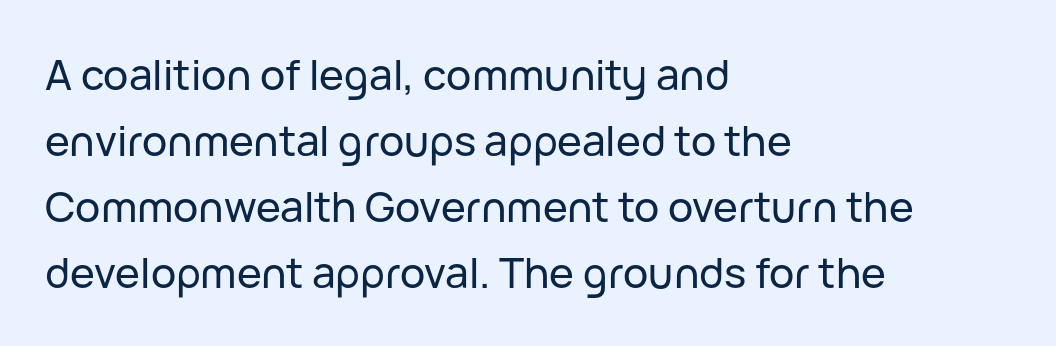
These lines are rendered in a variable-pitch font. The rendering keeps characters at their native spacing. A normal amount of white space separates one row of letters from the next. Are there feet on the stems? There aren't — it's a sans. Does the lettering tilt? It doesn't — this is upright. Underlining? Definitely not there.
